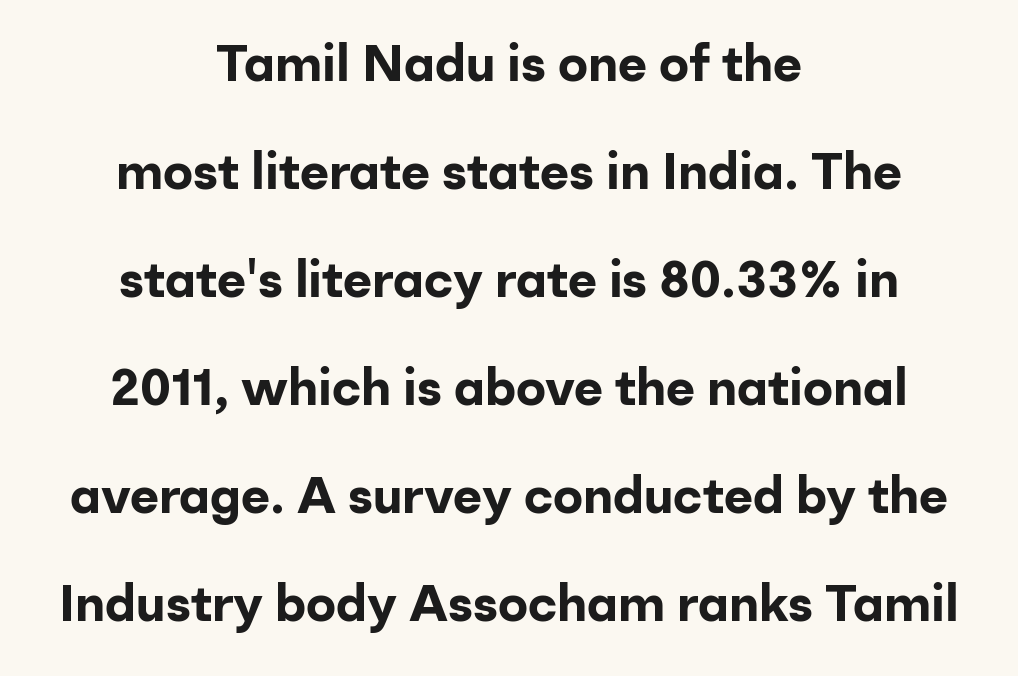
Q: Is the text bold? A: Yes.
Q: Is the text italic (slanted)? A: No, it is upright.
Q: Is the typeface a serif or a sans-serif typeface? A: Sans-serif.
Q: Is the text underlined? A: No.
Q: How is the paragraph aligned? A: Centered.
Q: Is the spacing between letters normal or unusually wide? A: Normal.
Q: Is the spacing between lines tight, normal or loose? A: Loose.
Q: Width (condensed, normal, or wide)? A: Normal.
Q: Stroke contrast? A: Low.
Q: x-height? A: Medium.
Q: Monospaced? A: No.
